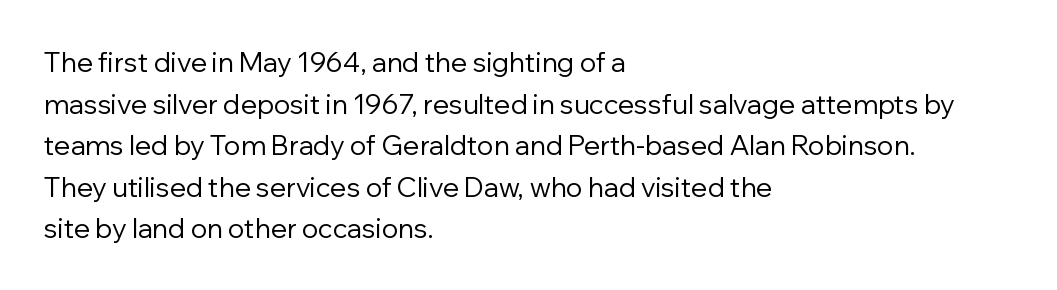
{"italic": "no", "bold": "no", "underline": "no", "align": "left", "line_spacing": "normal", "line_spacing_ratio": 1.54, "letter_spacing": "normal", "letter_spacing_em": 0.0, "glyph_px": 27}
